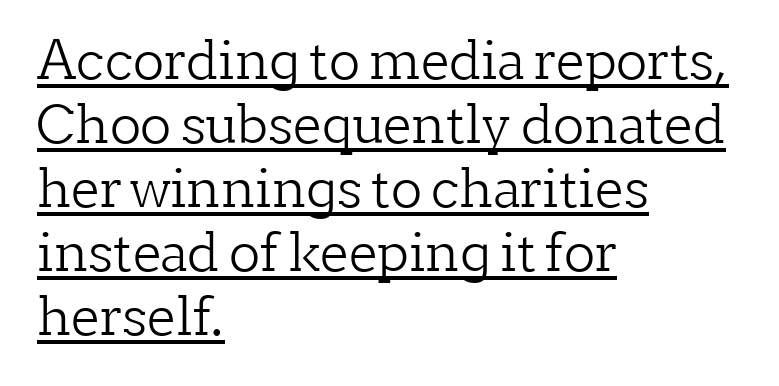
The image shows 52 px light serif type, upright; set left-aligned, line spacing 1.23x, normal letter spacing, underlined; low stroke contrast and a medium x-height.
